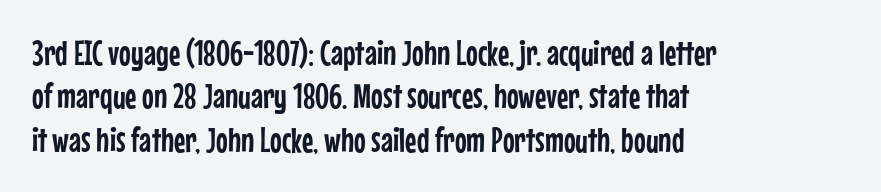
The image shows 35 px condensed sans-serif type, upright; set left-aligned, line spacing 1.24x, normal letter spacing, not underlined; low stroke contrast and a medium x-height.
